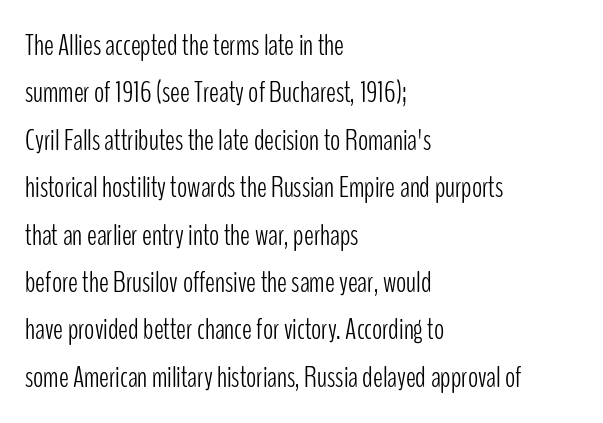
Q: Is the text bold? A: No.
Q: Is the text italic (slanted)? A: No, it is upright.
Q: Is the typeface a serif or a sans-serif typeface? A: Sans-serif.
Q: Is the text underlined? A: No.
Q: How is the paragraph aligned? A: Left-aligned.
Q: Is the spacing between letters normal or unusually wide? A: Normal.
Q: Is the spacing between lines tight, normal or loose? A: Normal.
Q: Width (condensed, normal, or wide)? A: Condensed.
Q: Stroke contrast? A: Low.
Q: x-height? A: Medium.
Q: Monospaced? A: No.
